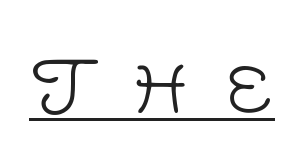
Each word looks stretched out because of the extra space between its letters. Is the stroke heavy? The answer is a plain regular-or-lighter. Serif or sans? Sans — the stroke terminals are bare. Underlining? Definitely there. The face used here is proportionally spaced, like ordinary book or web type.
